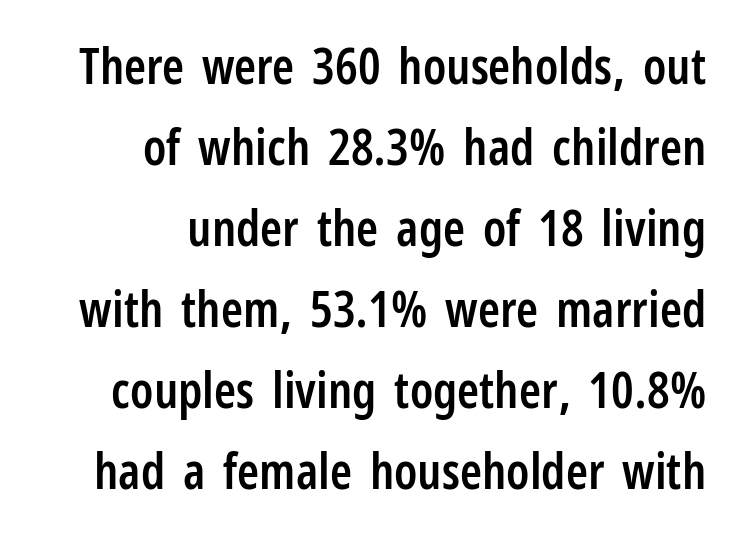
The image shows 50 px semibold, condensed sans-serif type, upright; set right-aligned, normal line spacing (1.62x), normal letter spacing, not underlined; low stroke contrast and a medium x-height.
